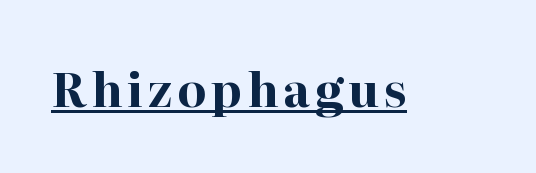
Q: Is the text bold? A: Yes.
Q: Is the text italic (slanted)? A: No, it is upright.
Q: Is the typeface a serif or a sans-serif typeface? A: Serif.
Q: Is the text underlined? A: Yes.
Q: Width (condensed, normal, or wide)? A: Normal.
Q: Stroke contrast? A: High.
Q: x-height? A: Medium.
Q: Monospaced? A: No.
